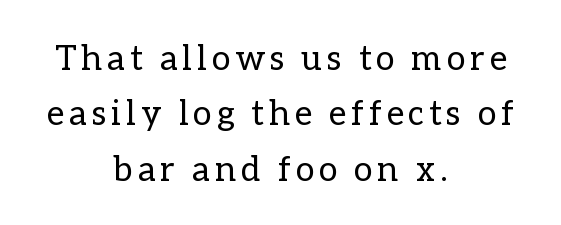
Q: Is the text bold? A: No.
Q: Is the text italic (slanted)? A: No, it is upright.
Q: Is the text underlined? A: No.
Q: How is the paragraph aligned? A: Centered.
Q: Is the spacing between lines tight, normal or loose? A: Normal.
Q: Width (condensed, normal, or wide)? A: Normal.
Q: Stroke contrast? A: Low.
Q: x-height? A: Medium.
Q: Monospaced? A: No.
